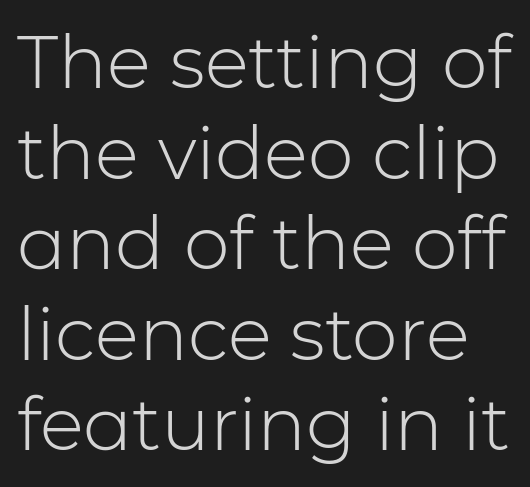
Q: Is the text bold? A: No.
Q: Is the text italic (slanted)? A: No, it is upright.
Q: Is the typeface a serif or a sans-serif typeface? A: Sans-serif.
Q: Is the text underlined? A: No.
Q: Is the spacing between letters normal or unusually wide? A: Normal.
Q: Width (condensed, normal, or wide)? A: Normal.
Q: Stroke contrast? A: Low.
Q: x-height? A: Medium.
Q: Monospaced? A: No.
